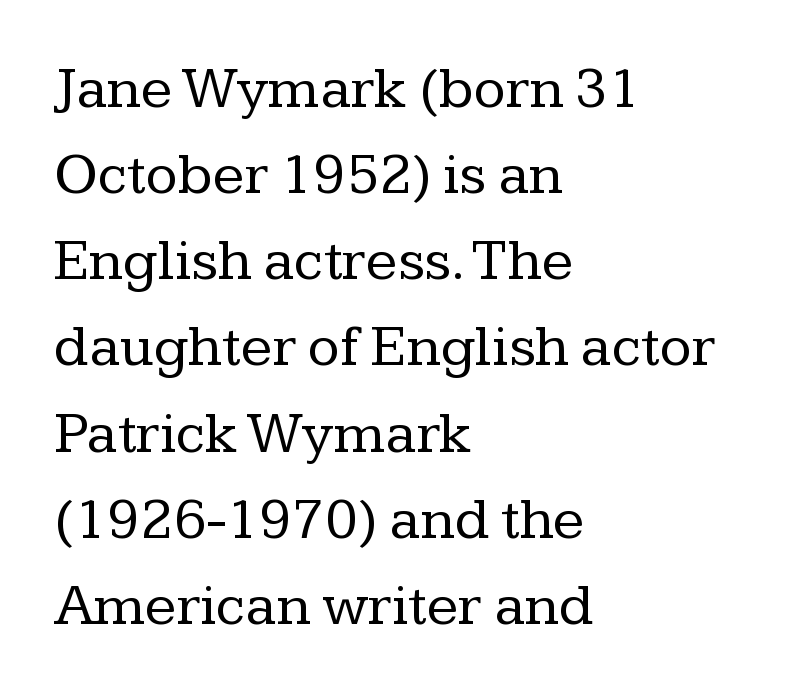
Q: Is the text bold? A: No.
Q: Is the text italic (slanted)? A: No, it is upright.
Q: Is the typeface a serif or a sans-serif typeface? A: Serif.
Q: Is the text underlined? A: No.
Q: How is the paragraph aligned? A: Left-aligned.
Q: Is the spacing between letters normal or unusually wide? A: Normal.
Q: Is the spacing between lines tight, normal or loose? A: Normal.
Q: Width (condensed, normal, or wide)? A: Normal.
Q: Stroke contrast? A: Low.
Q: x-height? A: Medium.
Q: Monospaced? A: No.
